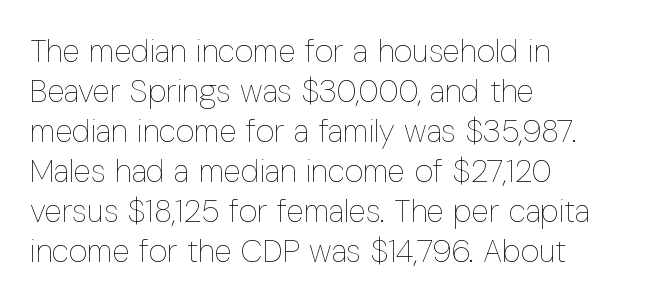
The image shows 32 px thin, condensed type, upright; set left-aligned, normal line spacing (1.25x), normal letter spacing, not underlined; low stroke contrast and a medium x-height.
